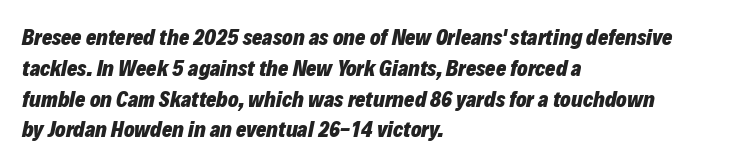
Successive baselines arrive at the customary interval. The face used here has a pronounced slope to its letters. The compositor pushed each line to the left boundary. The letterforms sit shoulder to shoulder at normal distance. I'd describe the lettering as bold — thick and assertive. The glyphs are unaccompanied by any horizontal stroke below them.
